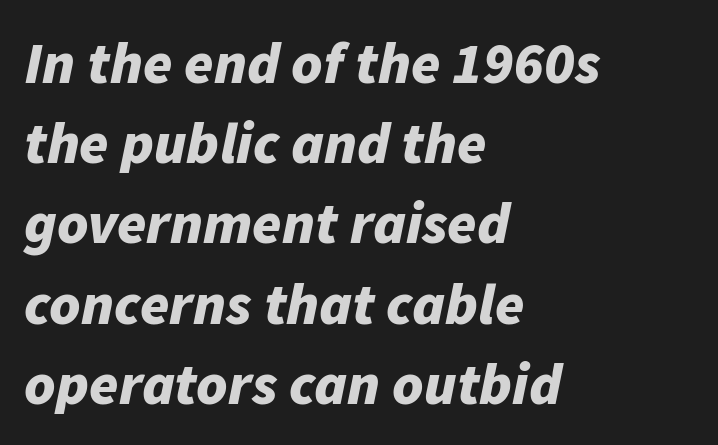
Q: Is the text bold? A: Yes.
Q: Is the text italic (slanted)? A: Yes, it leans right by about 11 degrees.
Q: Is the text underlined? A: No.
Q: How is the paragraph aligned? A: Left-aligned.
Q: Is the spacing between letters normal or unusually wide? A: Normal.
Q: Is the spacing between lines tight, normal or loose? A: Normal.
Q: Width (condensed, normal, or wide)? A: Normal.
Q: Stroke contrast? A: Low.
Q: x-height? A: Medium.
Q: Monospaced? A: No.
